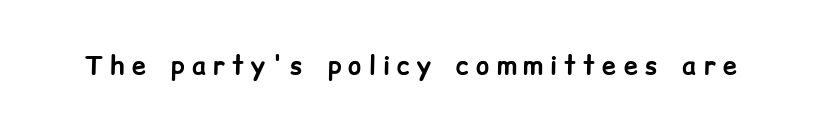
{"italic": "no", "bold": "yes", "underline": "no", "letter_spacing": "wide", "letter_spacing_em": 0.29, "glyph_px": 25}
